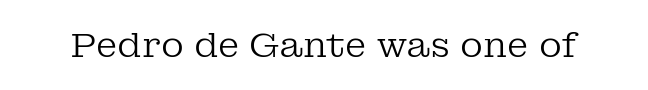
The image shows 35 px regular-weight serif type, upright; set normal letter spacing, not underlined; low stroke contrast and a medium x-height.
